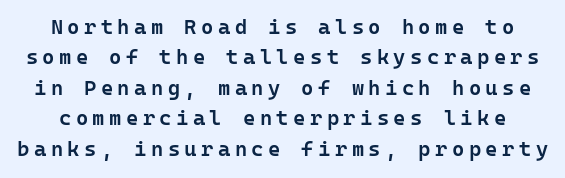
{"italic": "no", "bold": "semi", "underline": "no", "line_spacing": "normal", "line_spacing_ratio": 1.45, "letter_spacing": "wide", "letter_spacing_em": 0.21, "glyph_px": 21}
